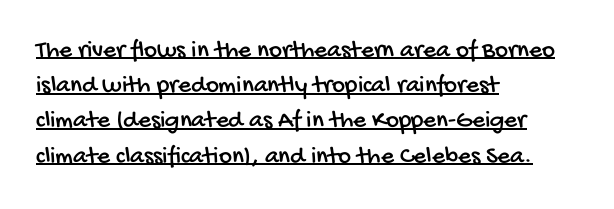
Q: Is the text underlined? A: Yes.
Q: How is the paragraph aligned? A: Left-aligned.
Q: Is the spacing between letters normal or unusually wide? A: Normal.
Q: Is the spacing between lines tight, normal or loose? A: Normal.
